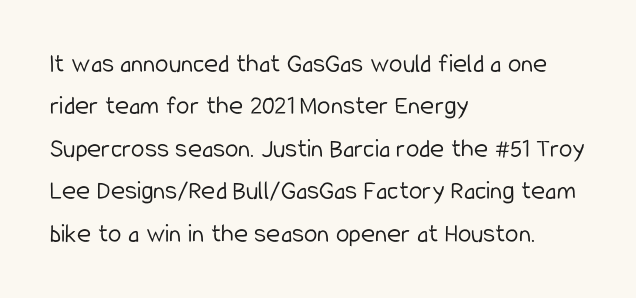
The image shows 27 px text type, upright; set left-aligned, normal line spacing (1.57x), normal letter spacing, not underlined.
